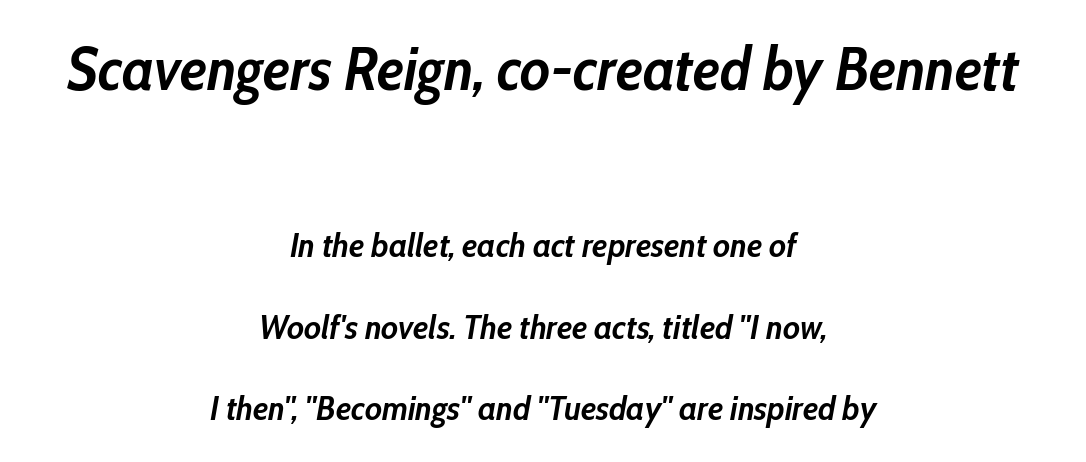
{"italic": "yes", "lean": "right", "slant_degrees": 10, "bold": "yes", "weight": "semibold", "width": "condensed", "stroke_contrast": "low", "x_height": "medium", "monospaced": "no", "underline": "no", "align": "center", "line_spacing": "loose", "line_spacing_ratio": 2.4, "letter_spacing": "normal", "letter_spacing_em": 0.0, "larger_block": "first", "size_ratio": 1.76, "glyph_px": 60}
